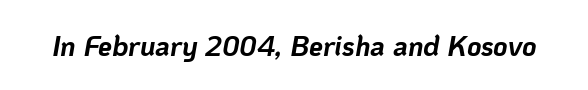
{"italic": "yes", "lean": "right", "slant_degrees": 10, "bold": "yes", "weight": "bold", "width": "normal", "stroke_contrast": "low", "x_height": "medium", "monospaced": "no", "underline": "no", "letter_spacing": "normal", "letter_spacing_em": 0.0, "glyph_px": 28}
